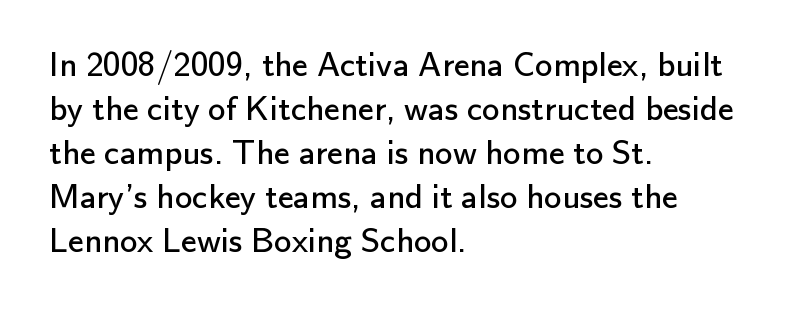
Letter spacing: default. Reading down the column, the eye jumps a familiar distance to each next line. What kind of face is this? One without serifs — a sans. The face looks like a standard text weight, possibly lighter.
